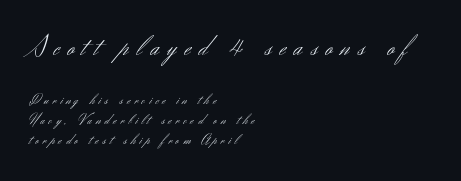
The image shows 28 px light sans-serif type; set left-aligned, normal line spacing (1.43x), unusually wide letter spacing (+0.29 em), not underlined; the first (top) block is 2.0x larger; medium stroke contrast and a small x-height.
